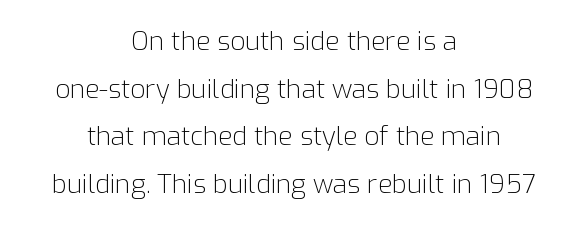
The image shows 26 px text type, upright; set centered, line spacing 1.83x, normal letter spacing, not underlined.
